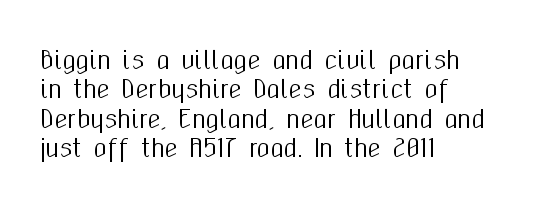
Q: Is the text italic (slanted)? A: No, it is upright.
Q: Is the text underlined? A: No.
Q: How is the paragraph aligned? A: Left-aligned.
Q: Is the spacing between letters normal or unusually wide? A: Normal.
